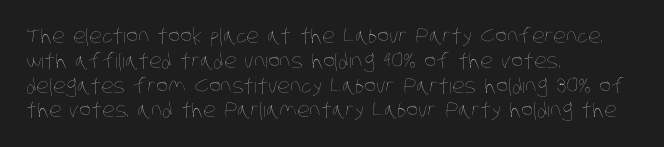
The setting favours the left margin, as ordinary paragraphs usually do. The zone under the glyphs is completely vacant. Weight: not bold — regular or lighter. Glyph-to-glyph distance matches everyday printed text.
